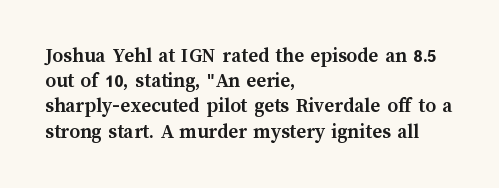
The image shows 21 px bold type, upright; set left-aligned, line spacing 1.2x, normal letter spacing, not underlined.
